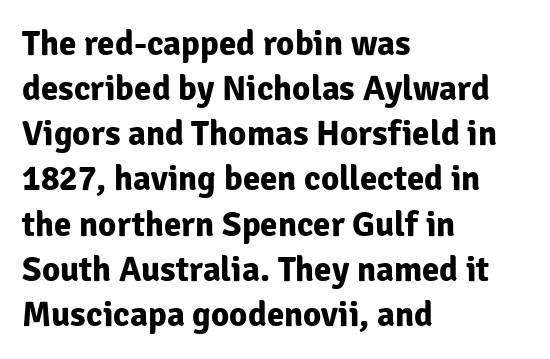
If you drew a ruler down the left edge, every line would touch it. You'd pick this weight for a headline — it's a proper bold. Letters rest on an invisible, unmarked baseline. The type family on display is of the sans-serif kind. The lettering holds an erect, upright posture throughout.
